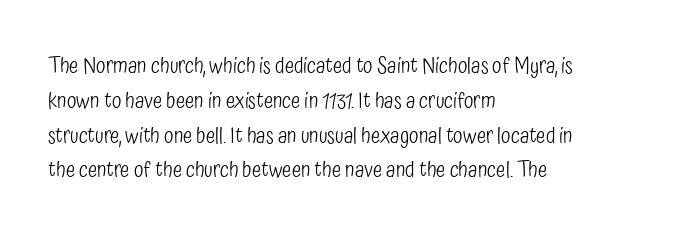
The image shows 22 px text type, upright; set left-aligned, normal line spacing (1.58x), normal letter spacing, not underlined.
